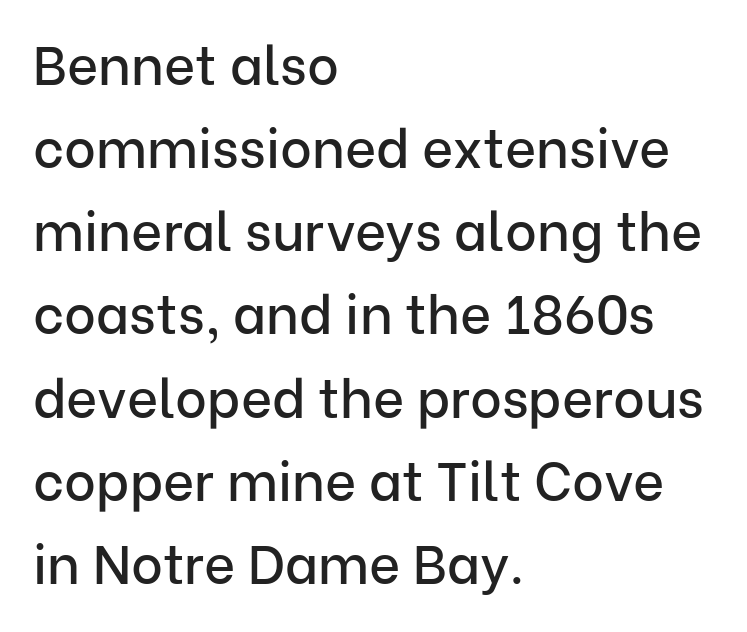
Q: Is the text italic (slanted)? A: No, it is upright.
Q: Is the typeface a serif or a sans-serif typeface? A: Sans-serif.
Q: Is the text underlined? A: No.
Q: How is the paragraph aligned? A: Left-aligned.
Q: Is the spacing between letters normal or unusually wide? A: Normal.
Q: Is the spacing between lines tight, normal or loose? A: Normal.
Q: Width (condensed, normal, or wide)? A: Normal.
Q: Stroke contrast? A: Low.
Q: x-height? A: Medium.
Q: Monospaced? A: No.
